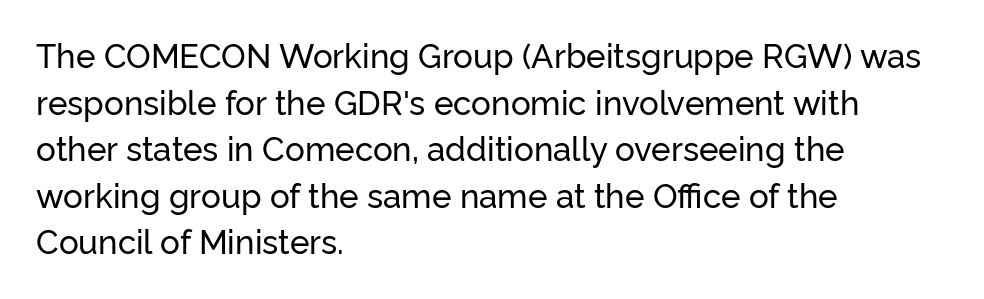
The image shows 33 px sans-serif type, upright; set left-aligned, normal line spacing (1.41x), normal letter spacing, not underlined; low stroke contrast and a medium x-height.
